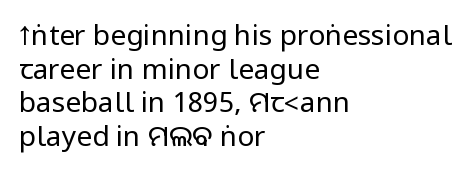
Q: Is the text bold? A: No.
Q: Is the text italic (slanted)? A: No, it is upright.
Q: Is the typeface a serif or a sans-serif typeface? A: Sans-serif.
Q: Is the text underlined? A: No.
Q: How is the paragraph aligned? A: Left-aligned.
Q: Is the spacing between letters normal or unusually wide? A: Normal.
Q: Width (condensed, normal, or wide)? A: Condensed.
Q: Stroke contrast? A: Low.
